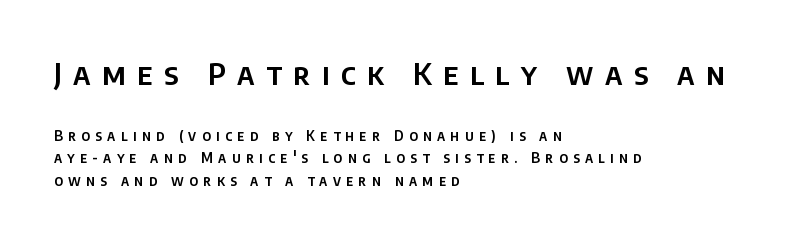
The image shows 30 px sans-serif type, upright; set left-aligned, normal line spacing (1.6x), unusually wide letter spacing (+0.38 em), not underlined; the first (top) block is 2.14x larger; low stroke contrast and a large x-height.
